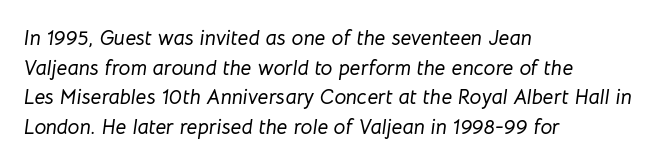
Q: Is the text italic (slanted)? A: Yes, it leans right by about 8 degrees.
Q: Is the text underlined? A: No.
Q: How is the paragraph aligned? A: Left-aligned.
Q: Is the spacing between letters normal or unusually wide? A: Normal.
Q: Is the spacing between lines tight, normal or loose? A: Normal.
